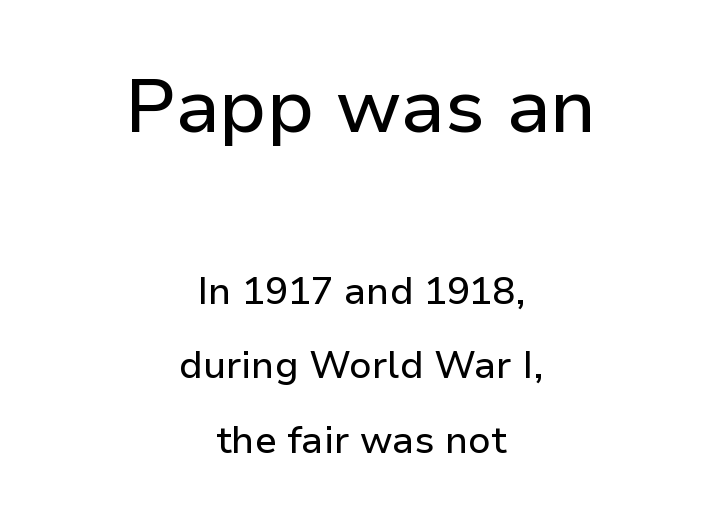
{"serif": "no", "italic": "no", "width": "normal", "stroke_contrast": "low", "x_height": "medium", "monospaced": "no", "underline": "no", "align": "center", "line_spacing": "loose", "line_spacing_ratio": 1.96, "letter_spacing": "normal", "letter_spacing_em": 0.0, "larger_block": "first", "size_ratio": 2.0, "glyph_px": 76}
